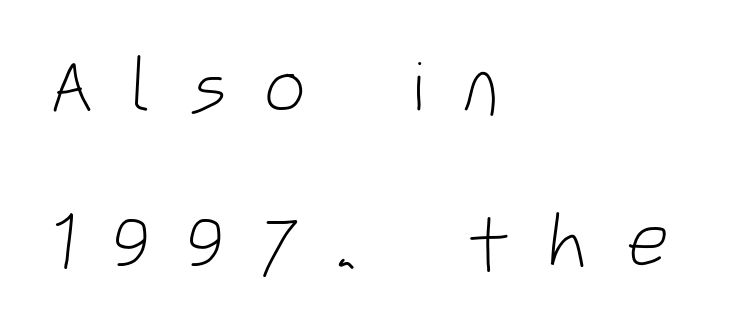
The face used here is a sans, in the tradition of grotesques and geometrics. Each letter keeps its own natural width here, so spacing adapts to shape. Is the stroke heavy? The answer is a plain regular-or-lighter. Only glyphs here, with clear space below each row. A classic flush-left, rag-right setting is used for this passage. Between one letter and the next there's a generous, obvious gap.
